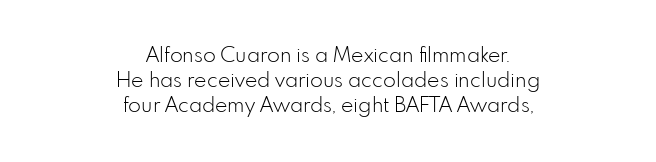
Q: Is the text bold? A: No.
Q: Is the text italic (slanted)? A: No, it is upright.
Q: Is the text underlined? A: No.
Q: How is the paragraph aligned? A: Centered.
Q: Is the spacing between letters normal or unusually wide? A: Normal.
